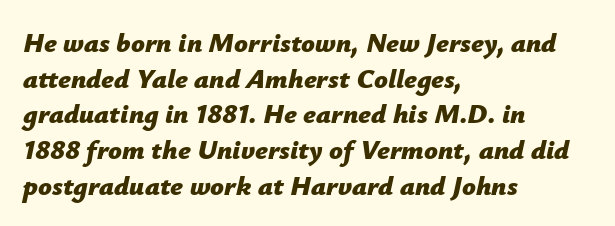
Q: Is the text bold? A: Yes.
Q: Is the text italic (slanted)? A: Yes, it leans right by about 12 degrees.
Q: Is the text underlined? A: No.
Q: How is the paragraph aligned? A: Left-aligned.
Q: Is the spacing between letters normal or unusually wide? A: Normal.
Q: Is the spacing between lines tight, normal or loose? A: Normal.
